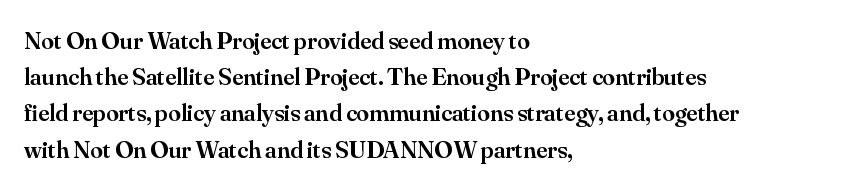
Caption: semibold face, moderately heavy strokes. Type without underlining. Quick note: interline space is typical. Vertical strokes here are truly vertical. Caption: multi-line text, flush left, ragged right.
